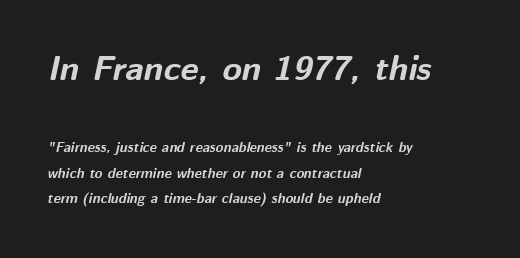
The image shows 35 px bold type, italic (leaning right); set left-aligned, line spacing 1.81x, normal letter spacing, not underlined; the first (top) block is 2.5x larger; medium stroke contrast and a medium x-height.
